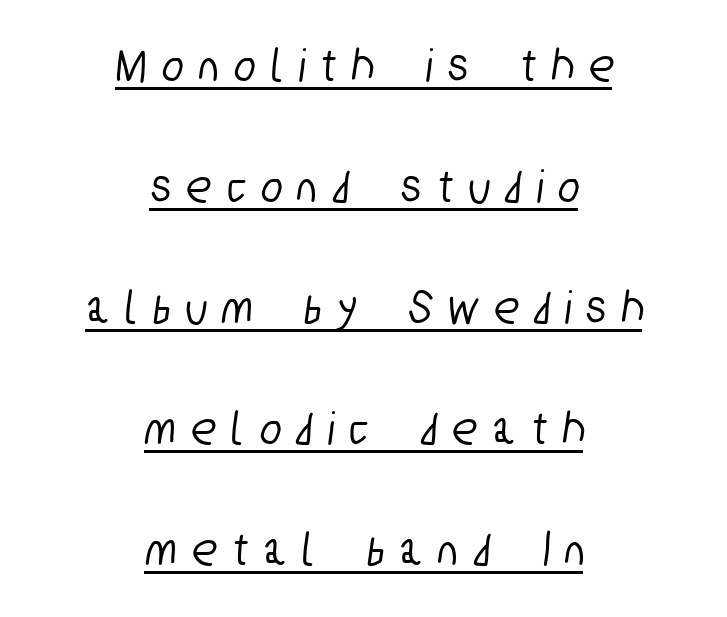
The image shows 49 px condensed sans-serif type; set centered, loose line spacing (2.47x), unusually wide letter spacing (+0.34 em), underlined; low stroke contrast and a medium x-height.
